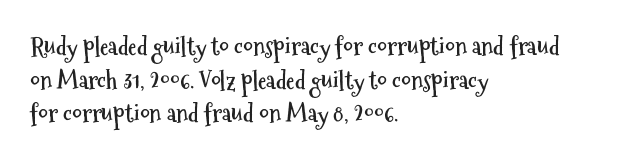
Q: Is the text bold? A: Yes.
Q: Is the text italic (slanted)? A: No, it is upright.
Q: Is the text underlined? A: No.
Q: How is the paragraph aligned? A: Left-aligned.
Q: Is the spacing between letters normal or unusually wide? A: Normal.
Q: Is the spacing between lines tight, normal or loose? A: Normal.
